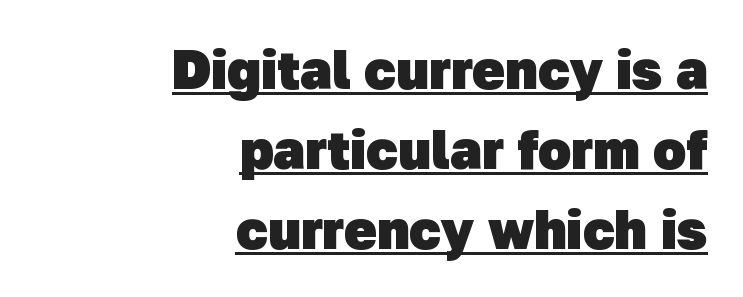
Nope, no serifs anywhere on these letters. The rendering keeps characters at their native spacing. A full-strength bold gives these letters their thick strokes. The text block is weighted toward the right margin, trailing off unevenly leftward.
